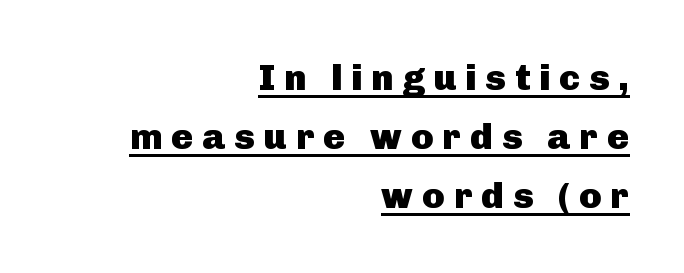
The image shows 37 px heavy sans-serif type, upright; set right-aligned, normal line spacing (1.59x), unusually wide letter spacing (+0.24 em), underlined; low stroke contrast and a medium x-height.
